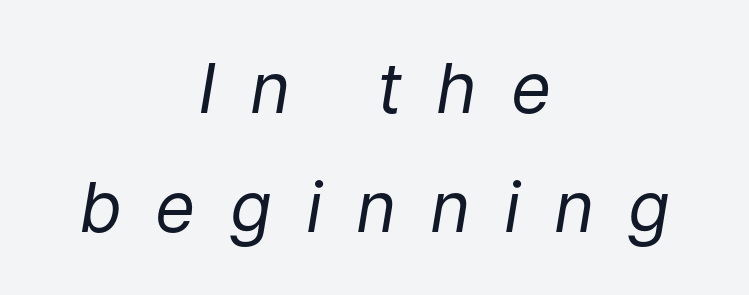
Q: Is the text bold? A: No.
Q: Is the text italic (slanted)? A: Yes, it leans right by about 9 degrees.
Q: Is the text underlined? A: No.
Q: How is the paragraph aligned? A: Centered.
Q: Is the spacing between letters normal or unusually wide? A: Unusually wide.
Q: Width (condensed, normal, or wide)? A: Normal.
Q: Stroke contrast? A: Low.
Q: x-height? A: Medium.
Q: Monospaced? A: No.
